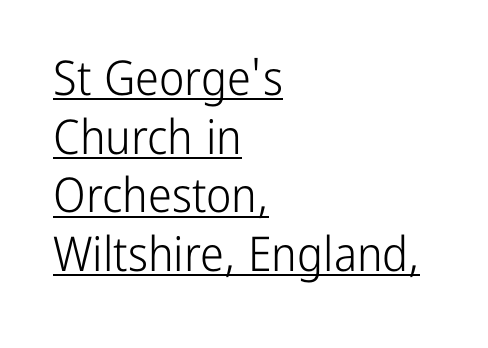
{"serif": "no", "italic": "no", "bold": "no", "weight": "light", "width": "condensed", "stroke_contrast": "low", "x_height": "medium", "monospaced": "no", "underline": "yes", "align": "left", "line_spacing_ratio": 1.22, "letter_spacing": "normal", "letter_spacing_em": 0.0, "glyph_px": 48}
